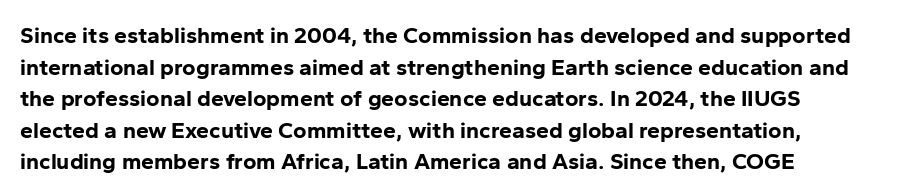
{"italic": "no", "bold": "yes", "underline": "no", "line_spacing": "normal", "line_spacing_ratio": 1.37, "letter_spacing": "normal", "letter_spacing_em": 0.0, "glyph_px": 23}
